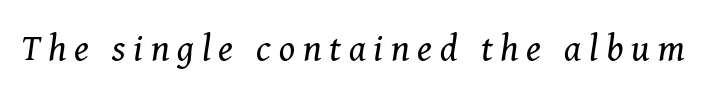
{"serif": "yes", "italic": "yes", "lean": "right", "slant_degrees": 8, "bold": "no", "weight": "regular", "width": "normal", "stroke_contrast": "medium", "x_height": "medium", "monospaced": "no", "underline": "no", "letter_spacing": "wide", "letter_spacing_em": 0.21, "glyph_px": 37}
